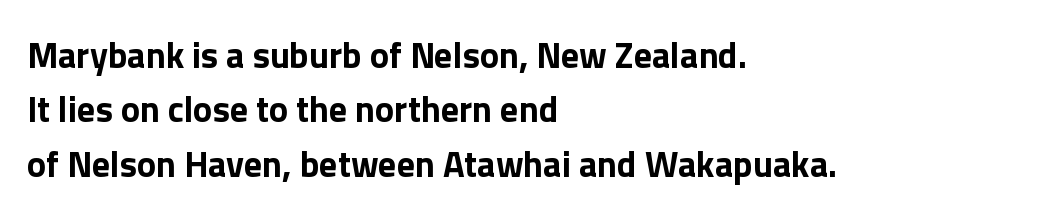
The image shows 36 px bold sans-serif type, upright; set left-aligned, normal line spacing (1.51x), normal letter spacing, not underlined; a medium x-height.
